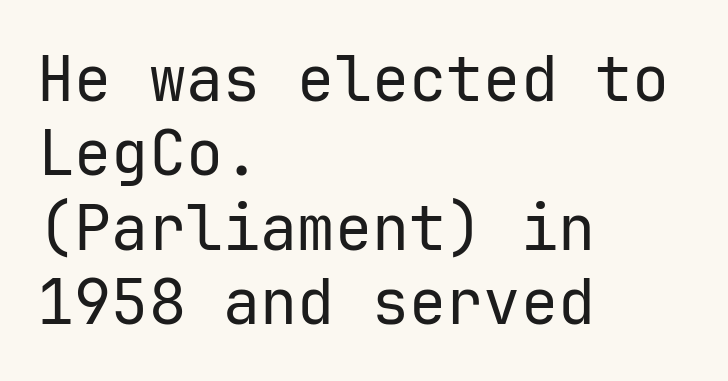
Q: Is the text bold? A: No.
Q: Is the text italic (slanted)? A: No, it is upright.
Q: Is the typeface a serif or a sans-serif typeface? A: Sans-serif.
Q: Is the text underlined? A: No.
Q: How is the paragraph aligned? A: Left-aligned.
Q: Is the spacing between letters normal or unusually wide? A: Normal.
Q: Width (condensed, normal, or wide)? A: Normal.
Q: Stroke contrast? A: Low.
Q: x-height? A: Medium.
